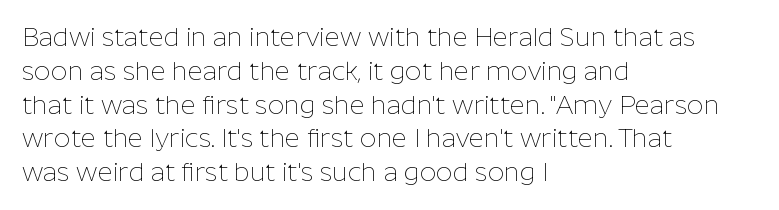
Descenders are the only things crossing below the line. Vertical strokes here are truly vertical. Compared with typical paragraphs, the rows here are spaced about the same. The setting favours the left margin, as ordinary paragraphs usually do.
